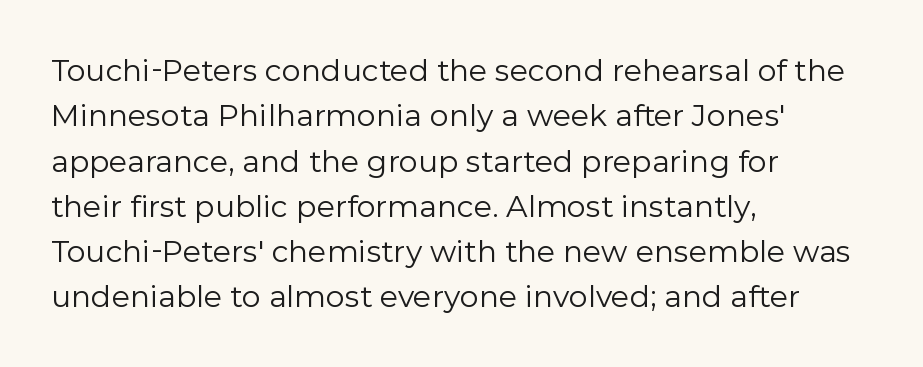
Is this a fixed-width face? No — the glyphs have proportional, varying widths. Stroke thickness stays within the range of a standard reading face or lighter. These lines are composed in type without serifs. Reading down the column, the eye jumps a familiar distance to each next line. Posture: upright roman.
